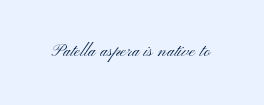
{"bold": "no", "underline": "no", "letter_spacing": "normal", "letter_spacing_em": 0.0, "glyph_px": 22}
